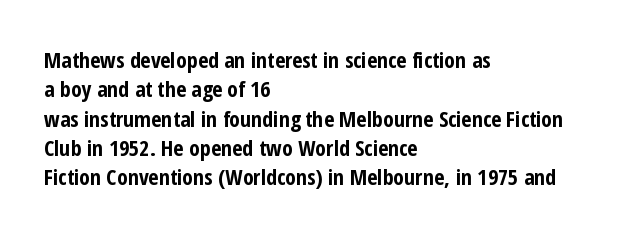
Q: Is the text bold? A: Yes.
Q: Is the text italic (slanted)? A: No, it is upright.
Q: Is the text underlined? A: No.
Q: How is the paragraph aligned? A: Left-aligned.
Q: Is the spacing between letters normal or unusually wide? A: Normal.
Q: Is the spacing between lines tight, normal or loose? A: Normal.
